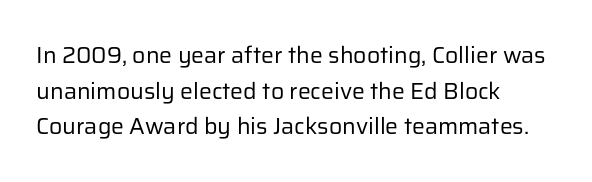
Baseline-to-baseline distance is the conventional proportion of letter height. The passage is arranged the way most books set body copy — flush left. The glyphs are unaccompanied by any horizontal stroke below them. The gaps between neighbouring characters are ordinary and unremarkable.
